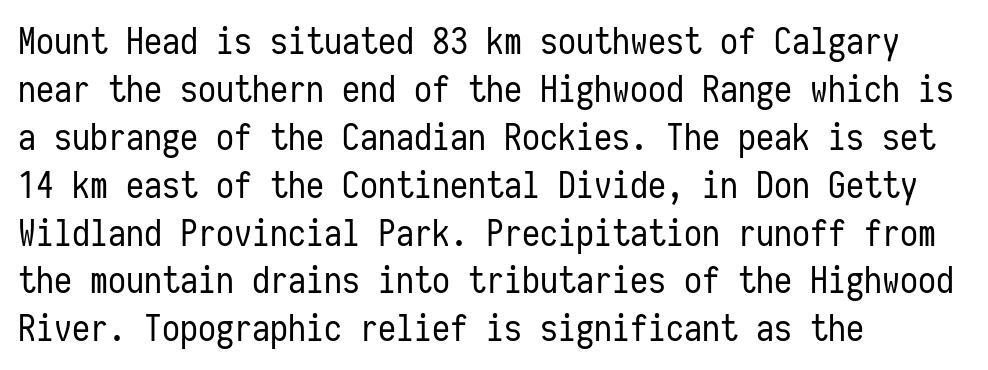
The letters sit at their default tracking, neither squeezed nor spread. Each letter, wide or thin by design, is forced into the same width here. Normally led — the rows are evenly, conventionally spaced. When letters stand straight like this, we call the style roman or upright. The typeface chosen for these lines omits serifs.
